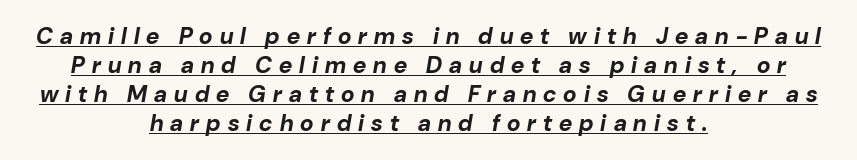
Somebody hit Ctrl+U on this one — the words are underlined. Notice how the stems are inclined rather than vertical — that's the hallmark of italics. The designer left line spacing at the default. The rendering uses a bold face; every stroke is thick and dark. Each word looks stretched out because of the extra space between its letters.
